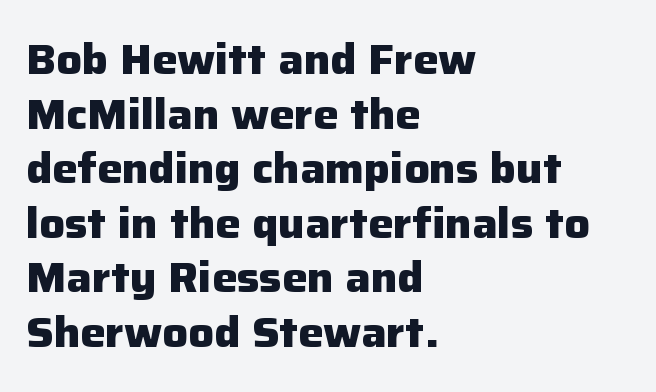
A typesetter would mark this as roman, not italic. Casual observation: everything's shoved over to the left. The block of text has a typical density, with ordinary space between rows. Spacing verdict: proportional, widths tailored to each character. Default kerning and tracking; the words read as compact shapes.
